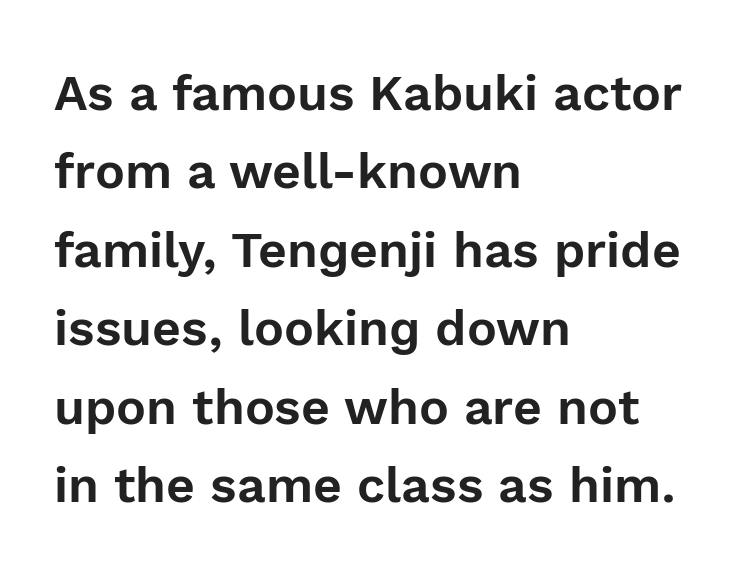
The image shows 50 px sans-serif type, upright; set left-aligned, normal line spacing (1.57x), normal letter spacing, not underlined; a medium x-height.
